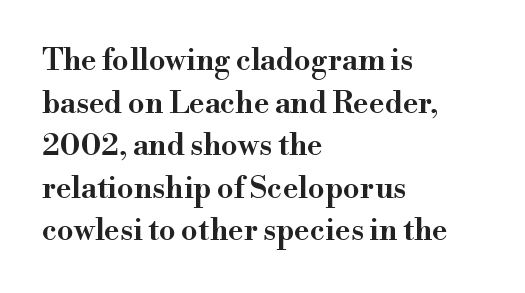
Q: Is the text bold? A: Semi-bold.
Q: Is the text italic (slanted)? A: No, it is upright.
Q: Is the typeface a serif or a sans-serif typeface? A: Serif.
Q: Is the text underlined? A: No.
Q: How is the paragraph aligned? A: Left-aligned.
Q: Is the spacing between letters normal or unusually wide? A: Normal.
Q: Is the spacing between lines tight, normal or loose? A: Normal.
Q: Width (condensed, normal, or wide)? A: Normal.
Q: Stroke contrast? A: High.
Q: x-height? A: Small.
Q: Monospaced? A: No.
